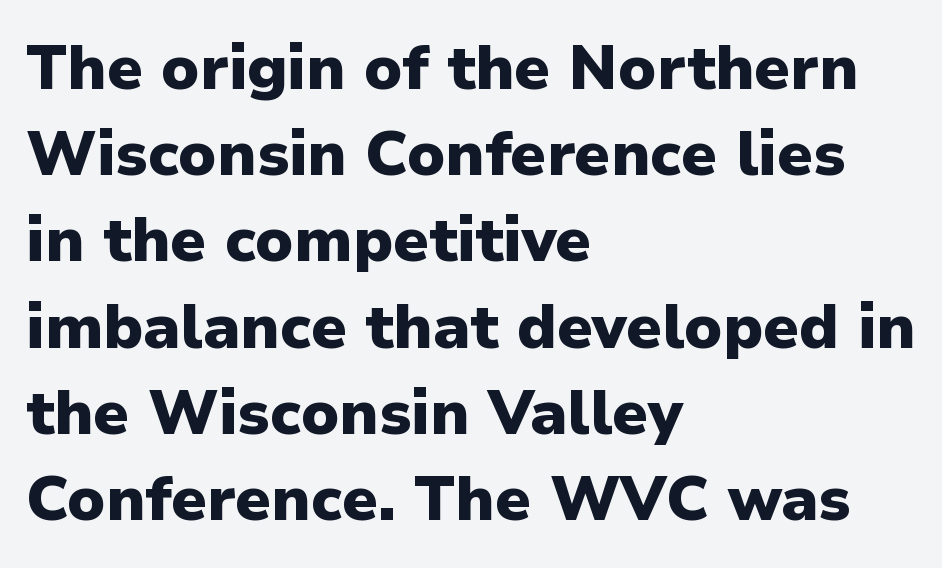
{"serif": "no", "italic": "no", "bold": "yes", "weight": "heavy", "width": "normal", "stroke_contrast": "low", "x_height": "medium", "monospaced": "no", "underline": "no", "align": "left", "line_spacing": "normal", "line_spacing_ratio": 1.39, "letter_spacing": "normal", "letter_spacing_em": 0.0, "glyph_px": 62}
